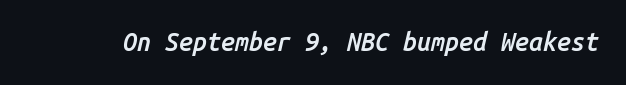
Q: Is the text bold? A: Semi-bold.
Q: Is the text italic (slanted)? A: Yes, it leans right by about 14 degrees.
Q: Is the text underlined? A: No.
Q: Is the spacing between letters normal or unusually wide? A: Normal.
